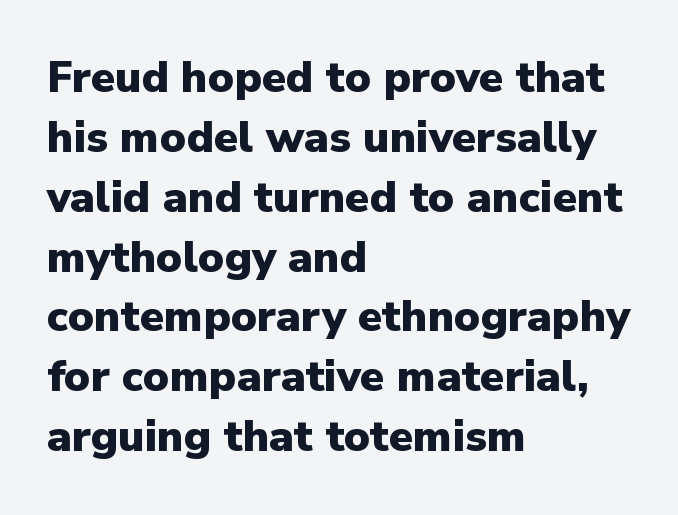
Q: Is the text bold? A: Yes.
Q: Is the text italic (slanted)? A: No, it is upright.
Q: Is the typeface a serif or a sans-serif typeface? A: Sans-serif.
Q: Is the text underlined? A: No.
Q: How is the paragraph aligned? A: Left-aligned.
Q: Is the spacing between letters normal or unusually wide? A: Normal.
Q: Is the spacing between lines tight, normal or loose? A: Normal.
Q: Width (condensed, normal, or wide)? A: Normal.
Q: Stroke contrast? A: Low.
Q: x-height? A: Medium.
Q: Monospaced? A: No.
